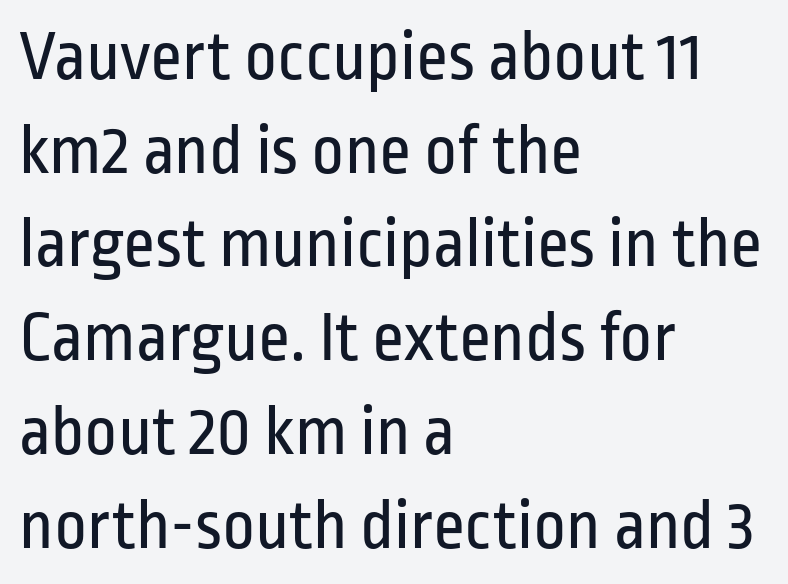
The image shows 71 px regular-weight, condensed sans-serif type, upright; set left-aligned, normal line spacing (1.32x), normal letter spacing, not underlined; low stroke contrast and a medium x-height.
